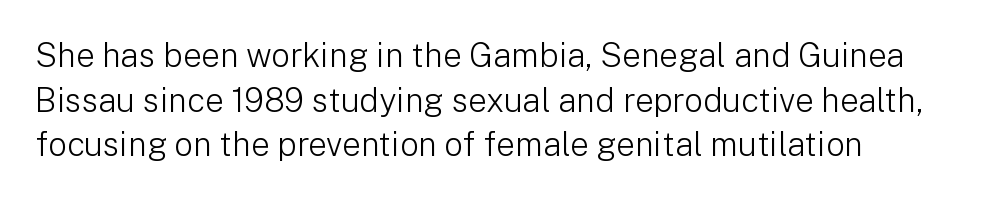
Q: Is the text bold? A: No.
Q: Is the text italic (slanted)? A: No, it is upright.
Q: Is the typeface a serif or a sans-serif typeface? A: Sans-serif.
Q: Is the text underlined? A: No.
Q: How is the paragraph aligned? A: Left-aligned.
Q: Is the spacing between letters normal or unusually wide? A: Normal.
Q: Is the spacing between lines tight, normal or loose? A: Normal.
Q: Width (condensed, normal, or wide)? A: Normal.
Q: Stroke contrast? A: Low.
Q: x-height? A: Medium.
Q: Monospaced? A: No.
